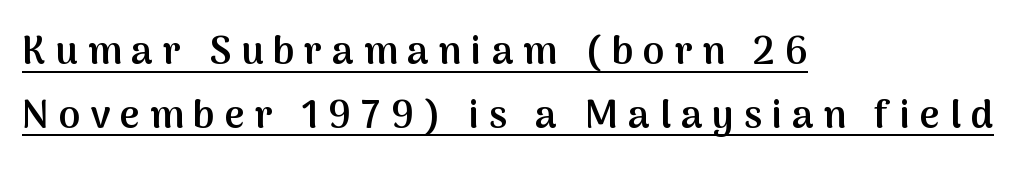
{"serif": "no", "italic": "no", "bold": "semi", "weight": "semibold", "width": "normal", "stroke_contrast": "medium", "x_height": "medium", "monospaced": "no", "underline": "yes", "align": "left", "line_spacing": "normal", "line_spacing_ratio": 1.63, "letter_spacing": "wide", "letter_spacing_em": 0.25, "glyph_px": 39}
